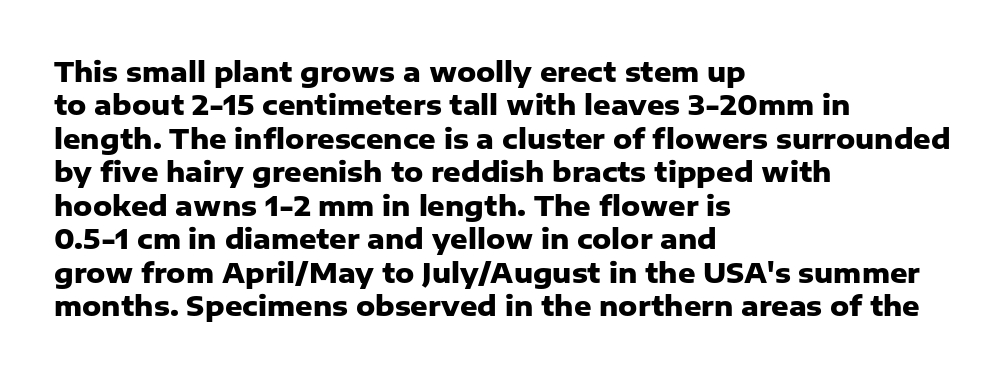
Q: Is the text bold? A: Yes.
Q: Is the text italic (slanted)? A: No, it is upright.
Q: Is the text underlined? A: No.
Q: How is the paragraph aligned? A: Left-aligned.
Q: Is the spacing between letters normal or unusually wide? A: Normal.
